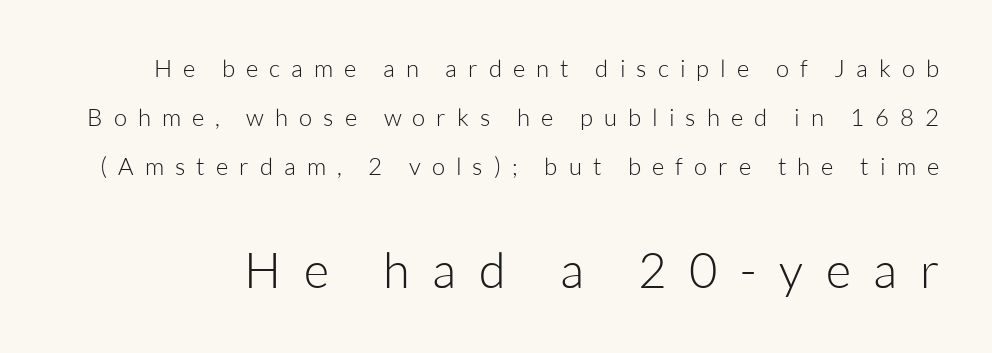
The letterforms stand isolated, each surrounded by extra space. The passage shown begins with its smaller block and ends with its larger one. The strokes are not fattened; the text isn't bold. Unmarked baselines from the first word to the last. Do the letters lean? They stand straight. Think of a printed novel: that variable character pitch is what you see here.
